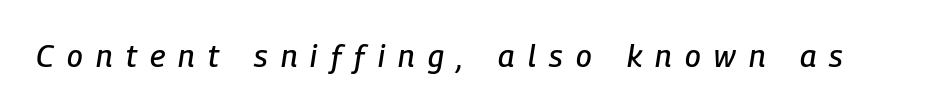
Q: Is the text italic (slanted)? A: Yes, it leans right by about 9 degrees.
Q: Is the text underlined? A: No.
Q: Is the spacing between letters normal or unusually wide? A: Unusually wide.
Q: Width (condensed, normal, or wide)? A: Condensed.
Q: Stroke contrast? A: Low.
Q: x-height? A: Medium.
Q: Monospaced? A: No.
